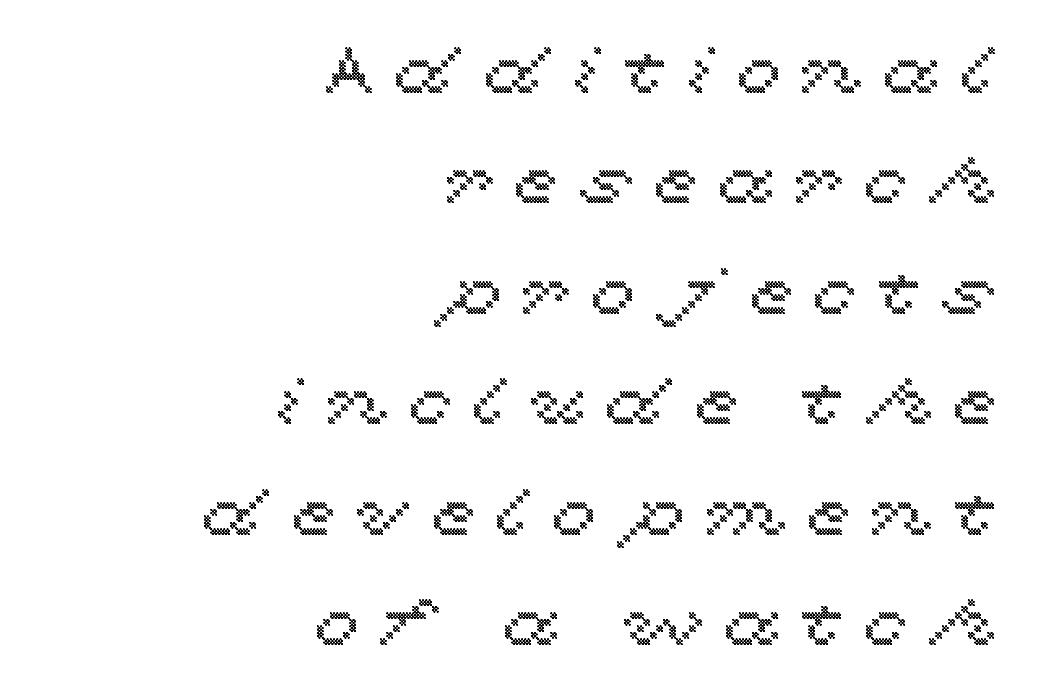
Q: Is the text italic (slanted)? A: Yes.
Q: Is the text underlined? A: No.
Q: How is the paragraph aligned? A: Right-aligned.
Q: Is the spacing between letters normal or unusually wide? A: Unusually wide.
Q: Is the spacing between lines tight, normal or loose? A: Normal.
Q: Width (condensed, normal, or wide)? A: Wide.
Q: x-height? A: Medium.
Q: Monospaced? A: No.
